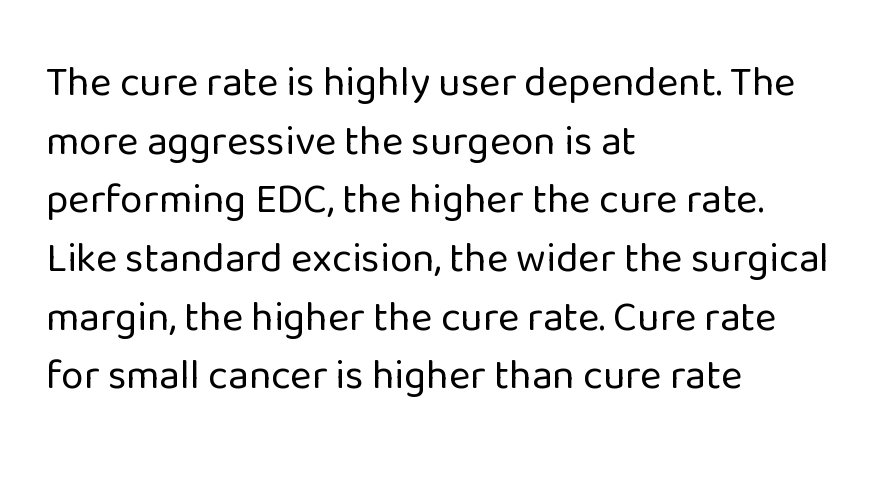
The image shows 41 px regular-weight sans-serif type, upright; set left-aligned, normal line spacing (1.43x), normal letter spacing, not underlined; low stroke contrast and a medium x-height.
